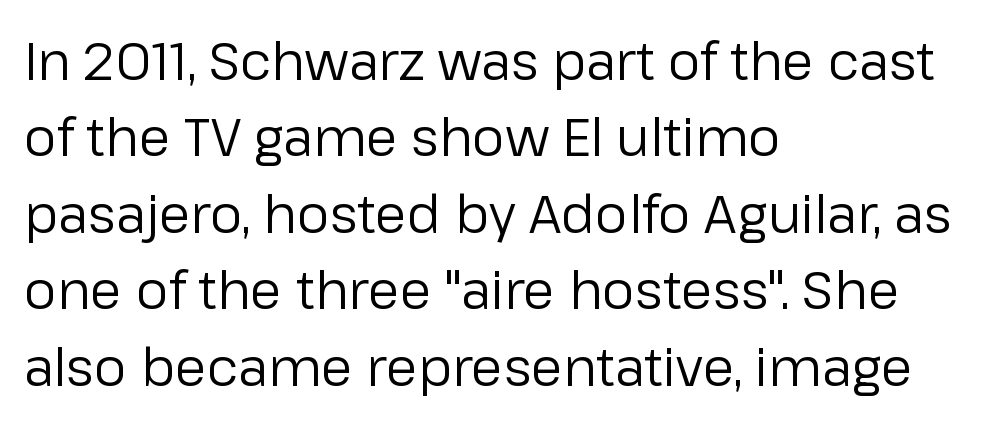
The image shows 52 px regular-weight sans-serif type, upright; set left-aligned, normal line spacing (1.47x), normal letter spacing, not underlined; low stroke contrast and a medium x-height.
